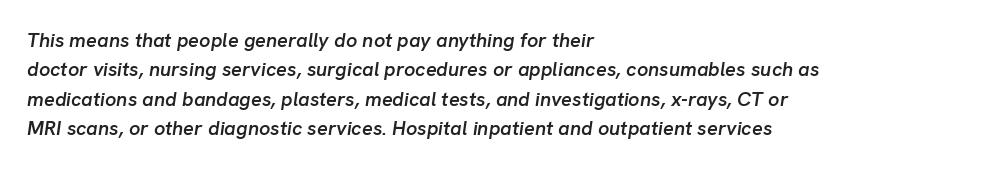
Q: Is the text bold? A: Semi-bold.
Q: Is the text italic (slanted)? A: Yes, it leans right by about 8 degrees.
Q: Is the text underlined? A: No.
Q: How is the paragraph aligned? A: Left-aligned.
Q: Is the spacing between letters normal or unusually wide? A: Normal.
Q: Is the spacing between lines tight, normal or loose? A: Normal.
